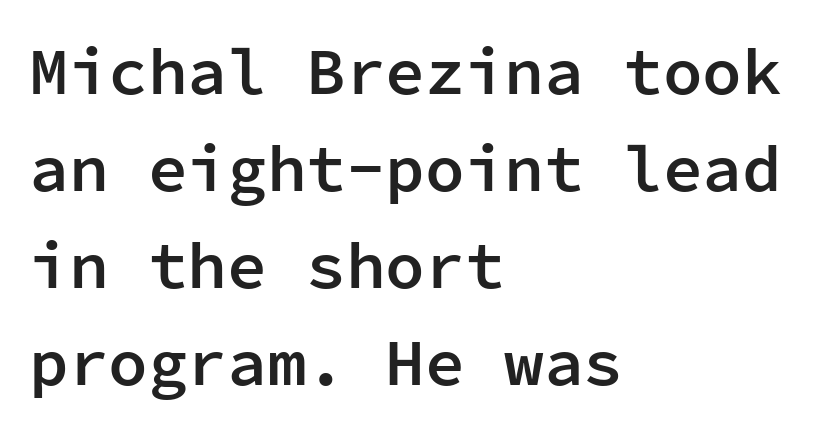
Normally led — the rows are evenly, conventionally spaced. Each row of text sits above clean, open space. This is moderately heavy type, rendered in semibold. This sample is left-justified, so line endings fall wherever the words run out. Look at the bottom of the vertical strokes: they stop flat, with no serifs.
